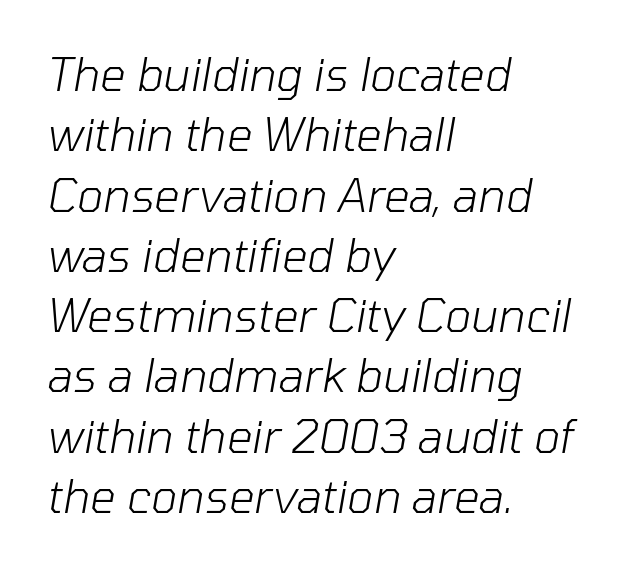
Each letter keeps its own natural width here, so spacing adapts to shape. Bold? No — there's no thickening of the strokes. Quick note: italic. Normally led — the rows are evenly, conventionally spaced. Only glyphs here, with clear space below each row.
